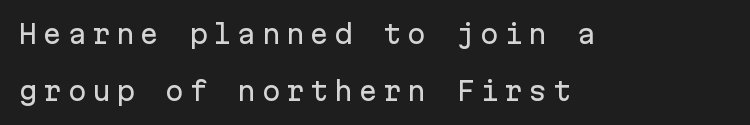
The image shows 25 px text type, upright; set left-aligned, loose line spacing (2.28x), unusually wide letter spacing (+0.22 em), not underlined.
